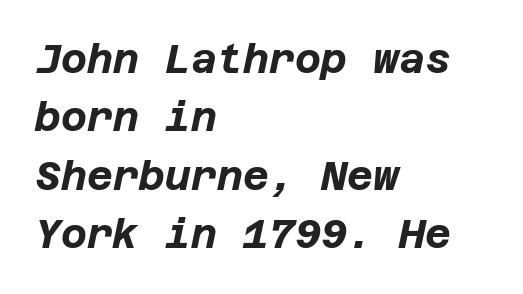
The image shows 40 px bold type, italic (leaning right); set left-aligned, normal line spacing (1.46x), normal letter spacing, not underlined; low stroke contrast and a large x-height.
